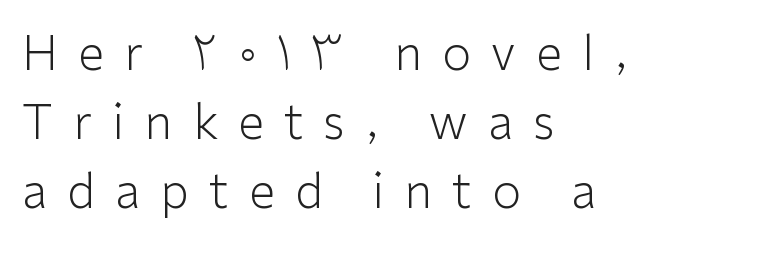
Q: Is the text bold? A: No.
Q: Is the text italic (slanted)? A: No, it is upright.
Q: Is the typeface a serif or a sans-serif typeface? A: Sans-serif.
Q: Is the text underlined? A: No.
Q: How is the paragraph aligned? A: Left-aligned.
Q: Is the spacing between letters normal or unusually wide? A: Unusually wide.
Q: Is the spacing between lines tight, normal or loose? A: Normal.
Q: Width (condensed, normal, or wide)? A: Normal.
Q: Stroke contrast? A: Low.
Q: x-height? A: Medium.
Q: Monospaced? A: No.
